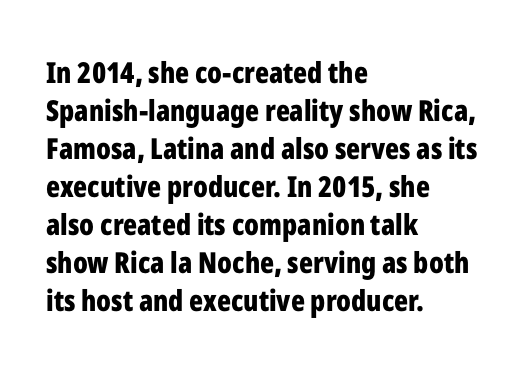
This sample has the flowing, uneven cadence of proportional lettering. Has an underline been added? It has not. Posture: upright roman. Chunky letters — that's bold for sure. This is sans-serif lettering, the kind often seen on screens and signage. Each word holds together tightly as a unit, with standard inter-letter gaps.
